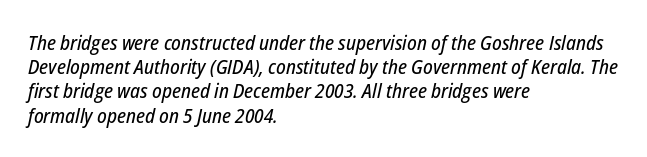
{"italic": "yes", "lean": "right", "slant_degrees": 12, "underline": "no", "align": "left", "line_spacing_ratio": 1.21, "letter_spacing": "normal", "letter_spacing_em": 0.0, "glyph_px": 20}
